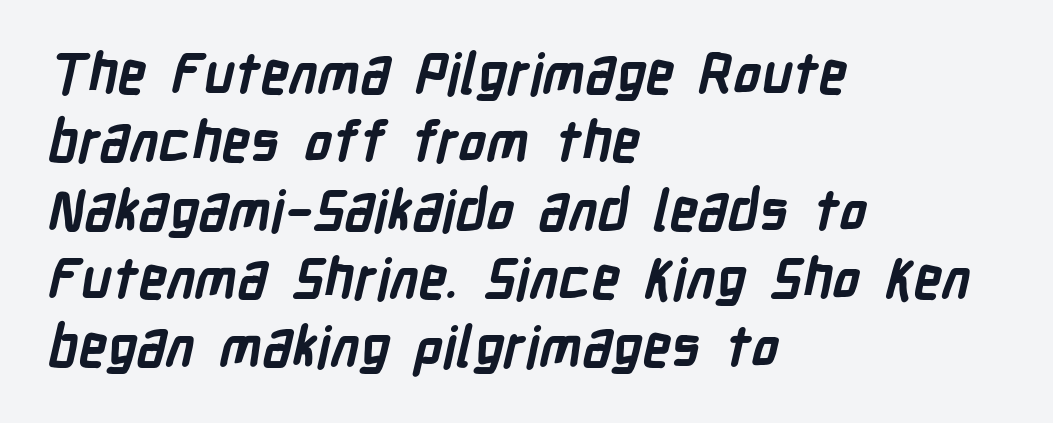
Serifs: no, the terminals of the letterforms are clean. Casual observation: everything's shoved over to the left. There is no visible air inserted between adjacent glyphs. The glyphs are unaccompanied by any horizontal stroke below them. The letters advance in unequal steps, a hallmark of proportional type.
